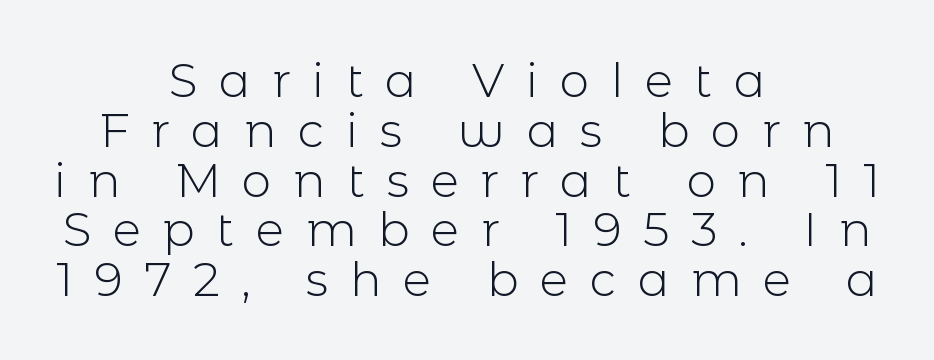
{"serif": "no", "italic": "no", "bold": "no", "weight": "light", "width": "normal", "x_height": "medium", "monospaced": "no", "underline": "no", "align": "center", "line_spacing": "tight", "line_spacing_ratio": 1.06, "letter_spacing": "wide", "letter_spacing_em": 0.46, "glyph_px": 47}
